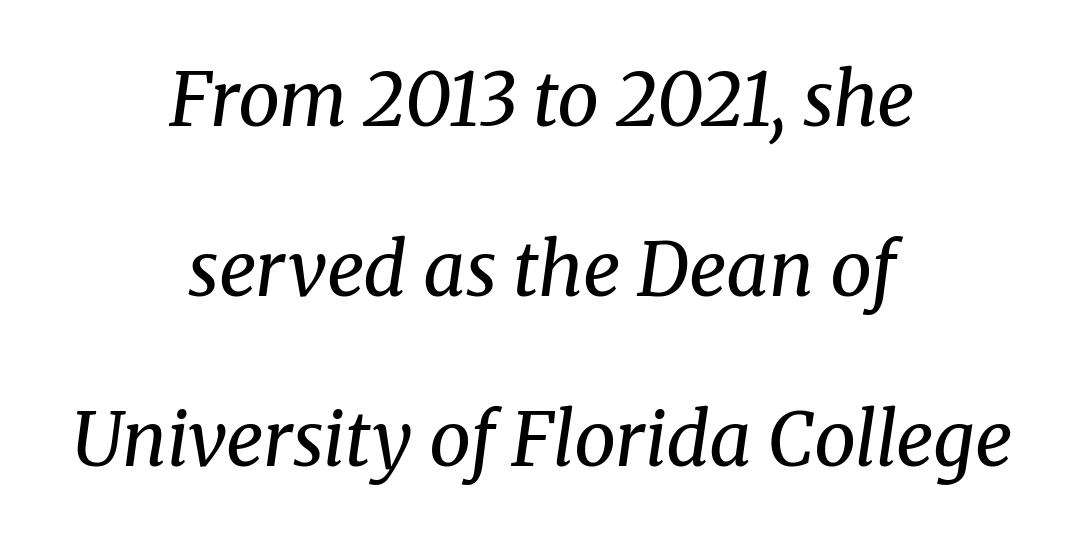
Q: Is the text bold? A: No.
Q: Is the text italic (slanted)? A: Yes, it leans right by about 8 degrees.
Q: Is the typeface a serif or a sans-serif typeface? A: Serif.
Q: Is the text underlined? A: No.
Q: How is the paragraph aligned? A: Centered.
Q: Is the spacing between letters normal or unusually wide? A: Normal.
Q: Is the spacing between lines tight, normal or loose? A: Loose.
Q: Width (condensed, normal, or wide)? A: Normal.
Q: Stroke contrast? A: Medium.
Q: x-height? A: Medium.
Q: Monospaced? A: No.
